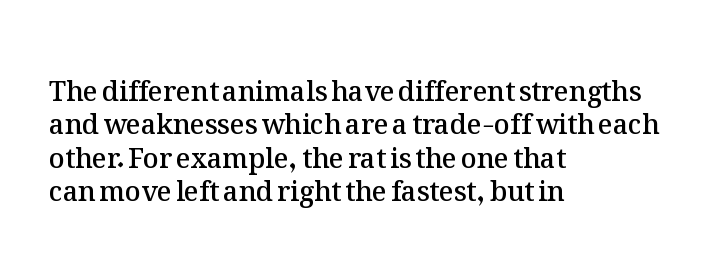
{"italic": "no", "bold": "semi", "underline": "no", "align": "left", "line_spacing_ratio": 1.24, "letter_spacing": "normal", "letter_spacing_em": 0.0, "glyph_px": 27}
